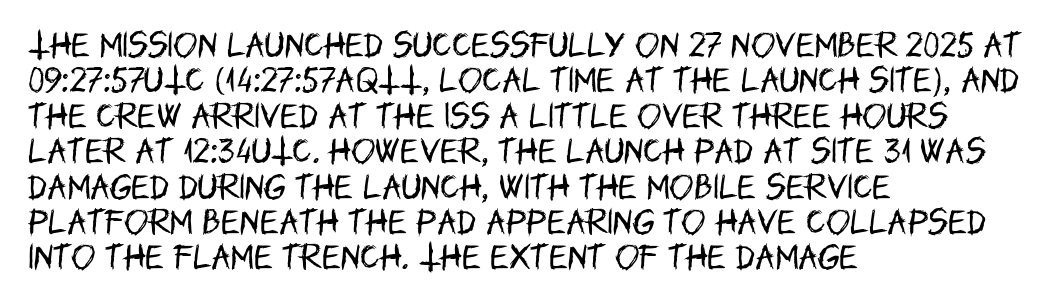
Looks like regular typesetting: each glyph gets only the width it needs. Which margin do the lines hug? The left one — the right edge is uneven. The characters are drawn with everyday or finer stroke widths. Anything drawn beneath the words? Only blank space.
